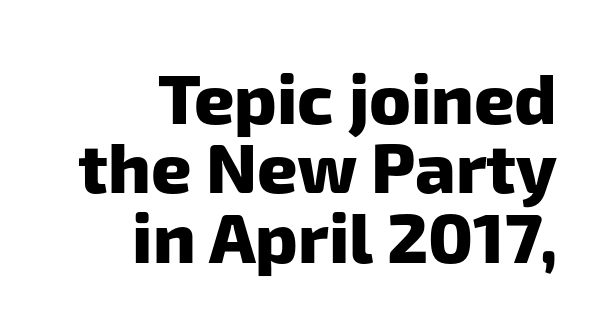
{"serif": "no", "bold": "yes", "weight": "heavy", "width": "normal", "stroke_contrast": "low", "x_height": "medium", "monospaced": "no", "underline": "no", "align": "right", "line_spacing": "tight", "line_spacing_ratio": 0.99, "letter_spacing": "normal", "letter_spacing_em": 0.0, "glyph_px": 70}
